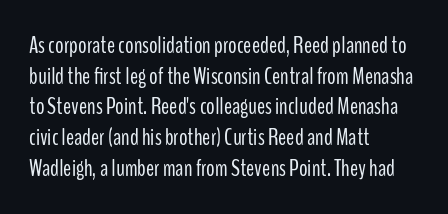
Is the type heavy? It reads as light-to-regular instead. Leftover space on each line is placed entirely after the last word. Characters follow at the spacing the type designer built in. The passage shown stacks its lines at a standard gap.
